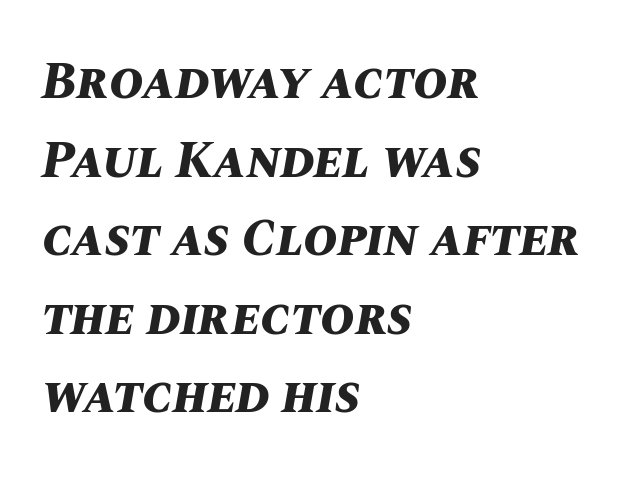
Q: Is the text bold? A: Yes.
Q: Is the text italic (slanted)? A: Yes, it leans right by about 10 degrees.
Q: Is the text underlined? A: No.
Q: How is the paragraph aligned? A: Left-aligned.
Q: Is the spacing between letters normal or unusually wide? A: Normal.
Q: Is the spacing between lines tight, normal or loose? A: Normal.
Q: Width (condensed, normal, or wide)? A: Normal.
Q: Stroke contrast? A: Medium.
Q: x-height? A: Large.
Q: Monospaced? A: No.
